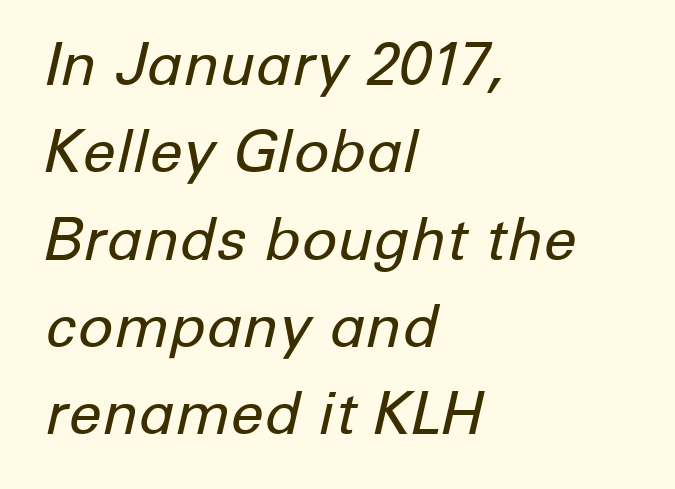
The image shows 59 px regular-weight type, italic (leaning right); set left-aligned, normal line spacing (1.48x), normal letter spacing, not underlined; low stroke contrast and a medium x-height.
